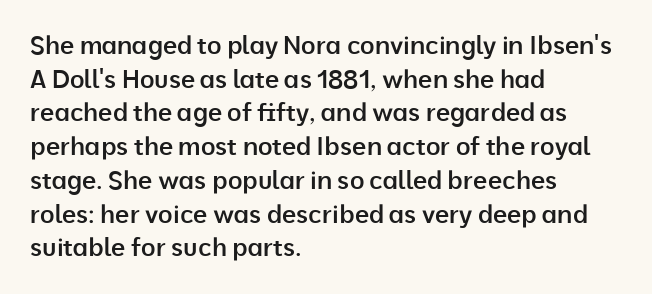
The image shows 25 px text type, upright; set left-aligned, normal line spacing (1.35x), normal letter spacing, not underlined.
